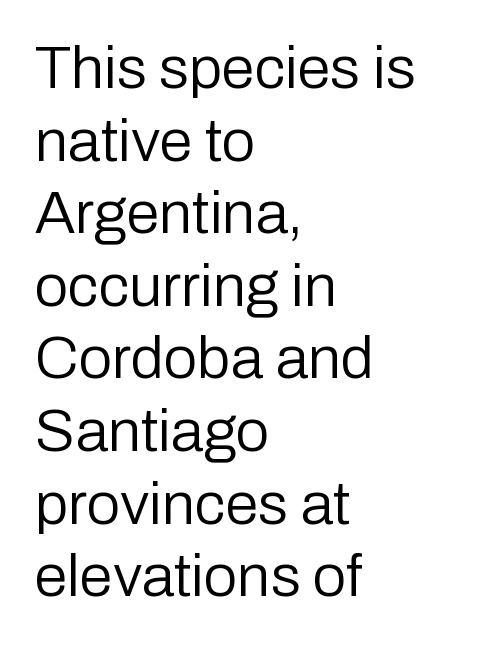
The image shows 60 px regular-weight sans-serif type, upright; set left-aligned, line spacing 1.21x, normal letter spacing, not underlined; low stroke contrast and a medium x-height.
